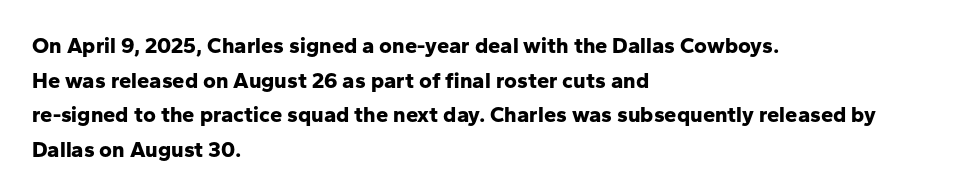
The image shows 22 px bold type, upright; set left-aligned, normal line spacing (1.57x), normal letter spacing, not underlined.
